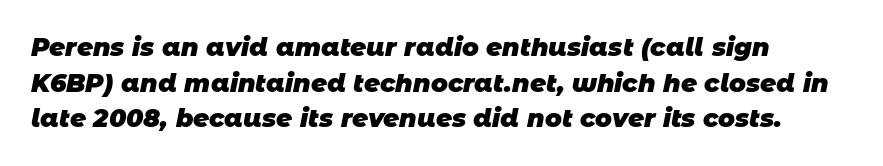
Does extra space separate the letters? No, they use regular spacing. Does the leading feel generous? No, just average. If you drew a ruler down the left edge, every line would touch it. The zone under the glyphs is completely vacant. Does the weight exceed regular? Yes, all the way to bold.
